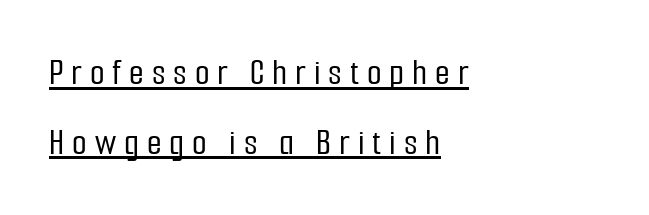
{"serif": "no", "italic": "no", "width": "condensed", "stroke_contrast": "low", "x_height": "medium", "monospaced": "no", "underline": "yes", "align": "left", "line_spacing_ratio": 1.83, "letter_spacing": "wide", "letter_spacing_em": 0.21, "glyph_px": 38}
